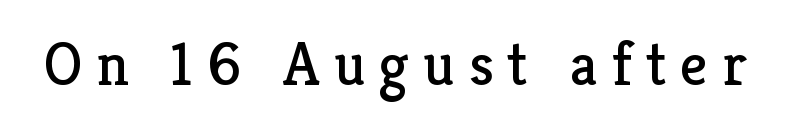
This is roman type, the default non-slanted kind. This is serif lettering, the kind often seen in printed books. Do the characters align in a grid? No, the font is proportional. The foot of each line stays bare and open. Is the stroke heavy? The answer is a plain regular-or-lighter. The tracking jumps out immediately: characters are airy and widely separated.
